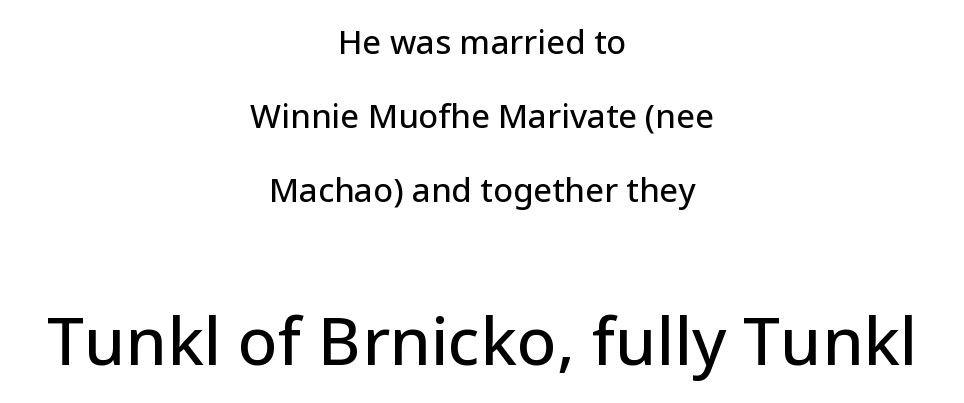
The rendering uses natural spacing where letterforms have individual widths. Only glyphs here, with clear space below each row. Is there much room between lines? Yes — plenty of vertical air separates them. Caption: standard tracking, unaltered.
